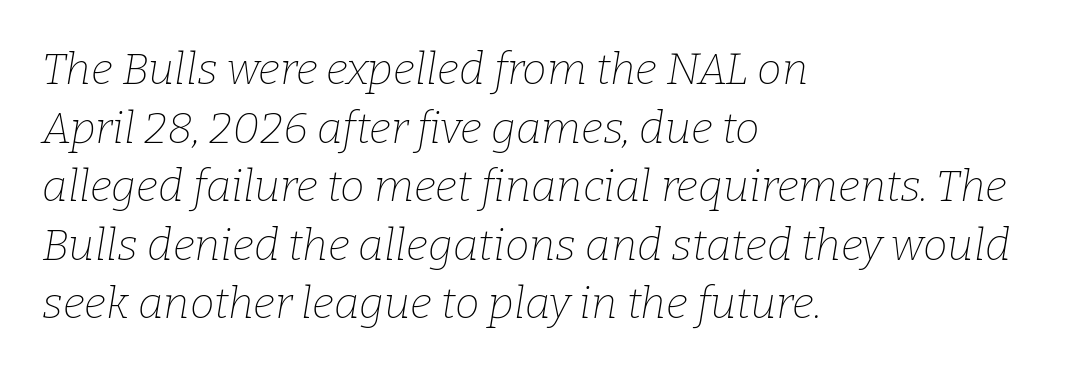
Q: Is the text bold? A: No.
Q: Is the text italic (slanted)? A: Yes, it leans right by about 9 degrees.
Q: Is the typeface a serif or a sans-serif typeface? A: Serif.
Q: Is the text underlined? A: No.
Q: How is the paragraph aligned? A: Left-aligned.
Q: Is the spacing between letters normal or unusually wide? A: Normal.
Q: Is the spacing between lines tight, normal or loose? A: Normal.
Q: Width (condensed, normal, or wide)? A: Normal.
Q: Stroke contrast? A: Low.
Q: x-height? A: Medium.
Q: Monospaced? A: No.
